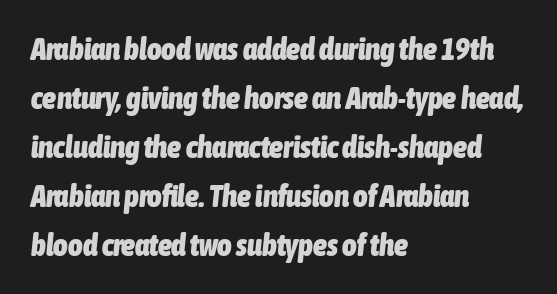
Q: Is the text bold? A: Yes.
Q: Is the text italic (slanted)? A: Yes, it leans right by about 6 degrees.
Q: Is the text underlined? A: No.
Q: How is the paragraph aligned? A: Left-aligned.
Q: Is the spacing between letters normal or unusually wide? A: Normal.
Q: Is the spacing between lines tight, normal or loose? A: Normal.
Q: Width (condensed, normal, or wide)? A: Condensed.
Q: Stroke contrast? A: Low.
Q: x-height? A: Medium.
Q: Monospaced? A: No.
